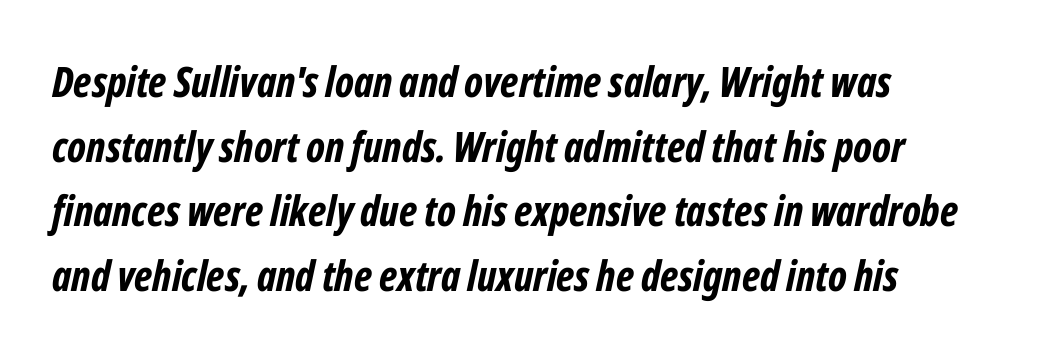
The image shows 42 px bold, condensed type, italic (leaning right); set left-aligned, normal line spacing (1.54x), normal letter spacing, not underlined; low stroke contrast and a medium x-height.
